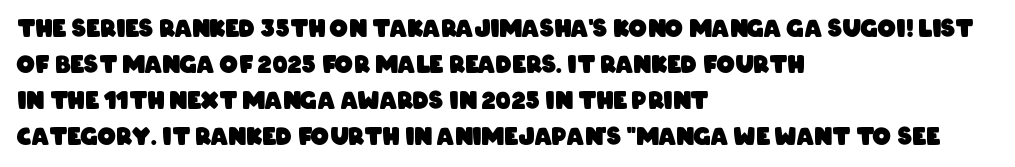
The image shows 23 px bold type; set left-aligned, normal line spacing (1.56x), normal letter spacing, not underlined.
